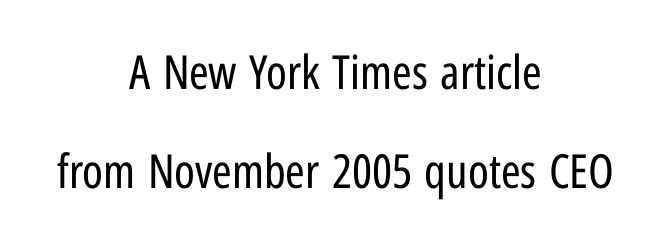
{"serif": "no", "italic": "no", "bold": "no", "weight": "regular", "width": "condensed", "stroke_contrast": "low", "x_height": "medium", "monospaced": "no", "underline": "no", "align": "center", "line_spacing": "loose", "line_spacing_ratio": 2.1, "letter_spacing": "normal", "letter_spacing_em": 0.0, "glyph_px": 47}
